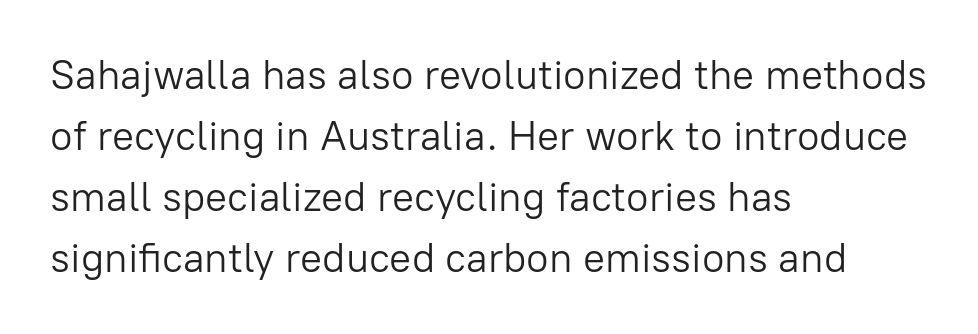
The image shows 41 px light sans-serif type, upright; set left-aligned, normal line spacing (1.49x), normal letter spacing, not underlined; low stroke contrast and a medium x-height.
